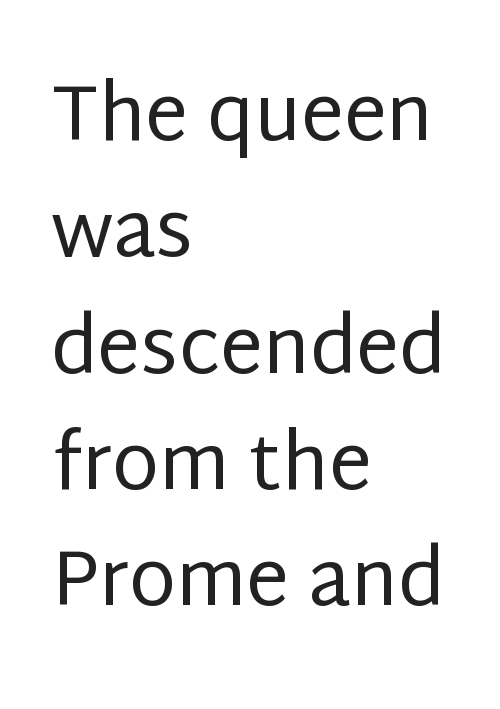
{"serif": "no", "italic": "no", "bold": "no", "weight": "regular", "width": "normal", "stroke_contrast": "low", "x_height": "large", "monospaced": "no", "underline": "no", "align": "left", "line_spacing": "normal", "line_spacing_ratio": 1.51, "letter_spacing": "normal", "letter_spacing_em": 0.0, "glyph_px": 77}
